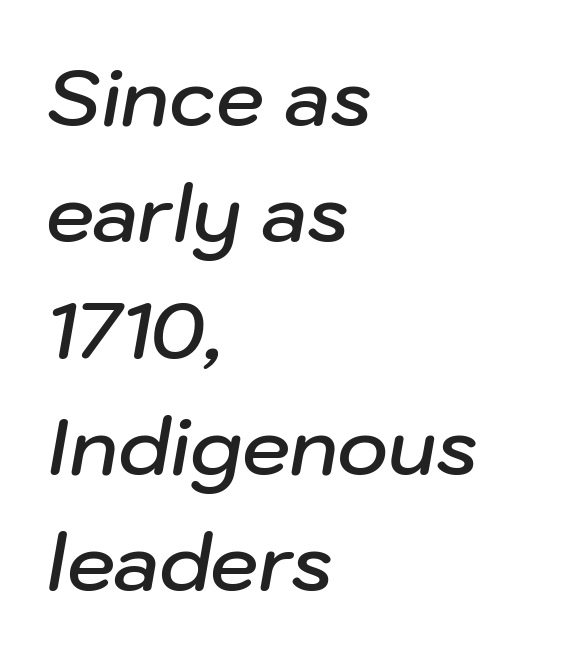
Q: Is the text bold? A: Semi-bold.
Q: Is the text italic (slanted)? A: Yes, it leans right by about 10 degrees.
Q: Is the text underlined? A: No.
Q: How is the paragraph aligned? A: Left-aligned.
Q: Is the spacing between letters normal or unusually wide? A: Normal.
Q: Is the spacing between lines tight, normal or loose? A: Normal.
Q: Width (condensed, normal, or wide)? A: Normal.
Q: Stroke contrast? A: Low.
Q: x-height? A: Medium.
Q: Monospaced? A: No.
